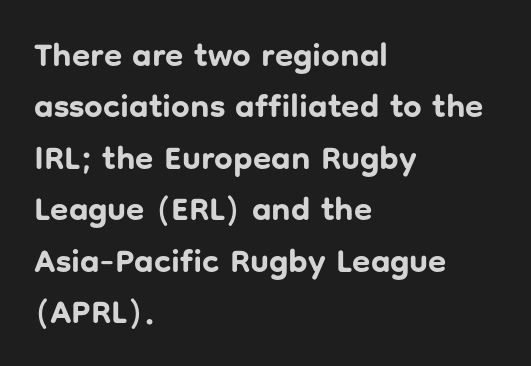
{"serif": "no", "italic": "no", "bold": "yes", "weight": "bold", "width": "normal", "stroke_contrast": "low", "x_height": "medium", "monospaced": "no", "underline": "no", "align": "left", "line_spacing": "normal", "line_spacing_ratio": 1.56, "letter_spacing": "normal", "letter_spacing_em": 0.0, "glyph_px": 33}
